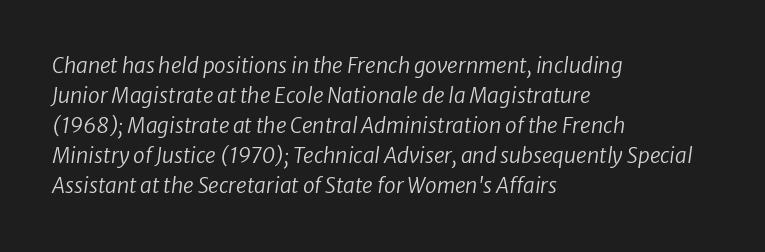
Q: Is the text bold? A: No.
Q: Is the text underlined? A: No.
Q: How is the paragraph aligned? A: Left-aligned.
Q: Is the spacing between letters normal or unusually wide? A: Normal.
Q: Is the spacing between lines tight, normal or loose? A: Normal.
